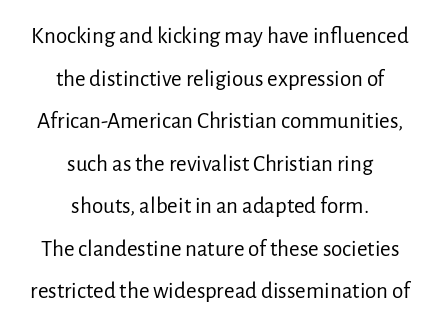
Heaviness? Minimal to ordinary, like unemphasized prose. Typeset on center — no edge is straight. Every character sits straight up, as roman type does. Glance below the letters and you will spot only blank space.
